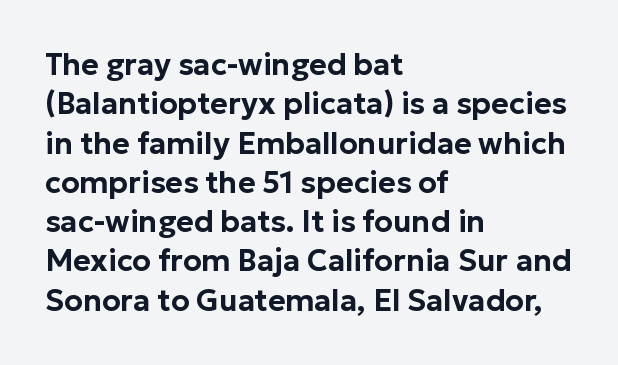
Letters rest on an invisible, unmarked baseline. Baseline-to-baseline distance is the conventional proportion of letter height. Nothing sits at the stroke ends, so this counts as sans-serif. How are the letters spaced? Ordinarily, with no added tracking.
